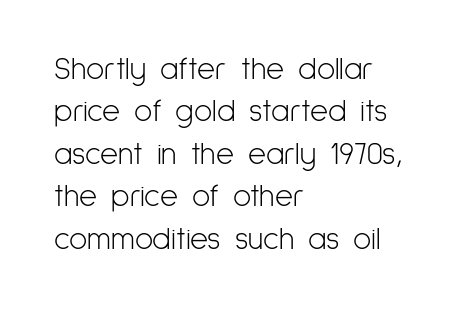
The image shows 31 px light, condensed sans-serif type, upright; set left-aligned, normal line spacing (1.37x), normal letter spacing, not underlined; low stroke contrast and a medium x-height.
